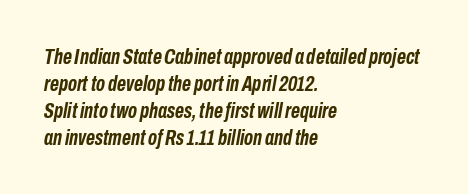
The image shows 22 px bold type, italic (leaning right); set left-aligned, line spacing 1.22x, normal letter spacing, not underlined.
